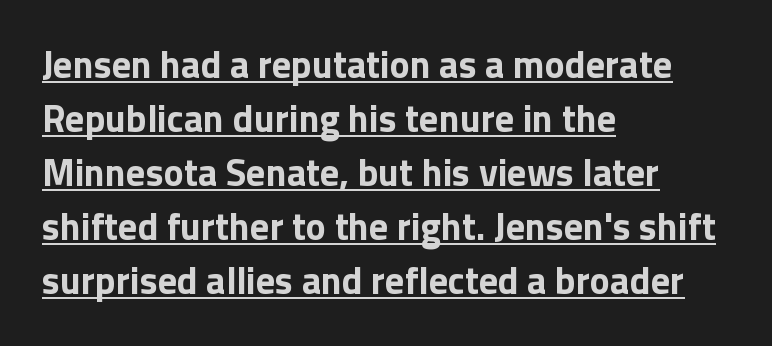
The image shows 38 px bold sans-serif type, upright; set left-aligned, normal line spacing (1.42x), normal letter spacing, underlined; low stroke contrast and a medium x-height.
